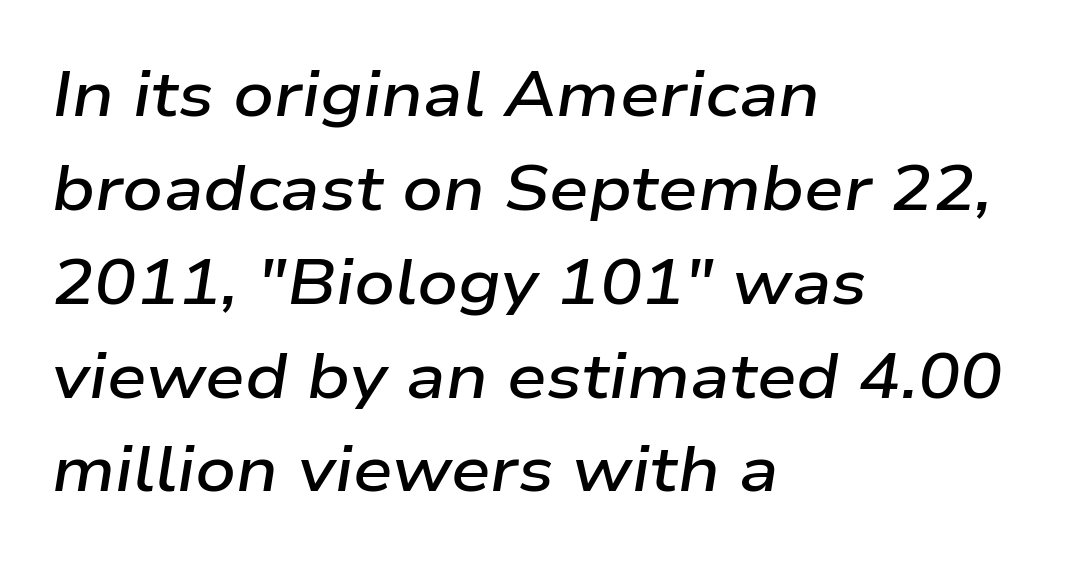
The type is set solid horizontally, with unmodified tracking. If you measured baseline to baseline, you'd find a middling distance. The space directly below the letters is spotless. If you drew a ruler down the left edge, every line would touch it. Varying glyph widths throughout — classic text-font behaviour.
